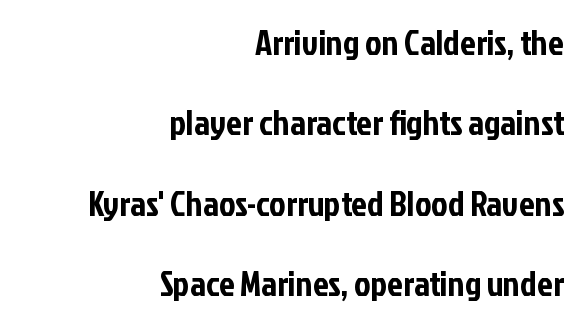
{"serif": "no", "italic": "no", "width": "condensed", "stroke_contrast": "low", "x_height": "medium", "monospaced": "no", "underline": "no", "align": "right", "line_spacing": "loose", "line_spacing_ratio": 2.3, "letter_spacing": "normal", "letter_spacing_em": 0.0, "glyph_px": 35}
